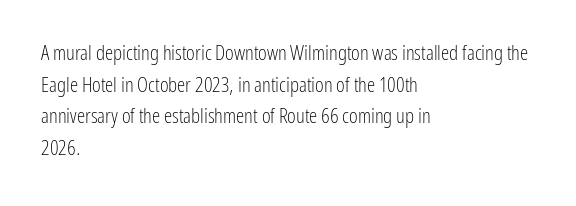
The image shows 21 px text type, upright; set left-aligned, normal line spacing (1.51x), normal letter spacing, not underlined.
